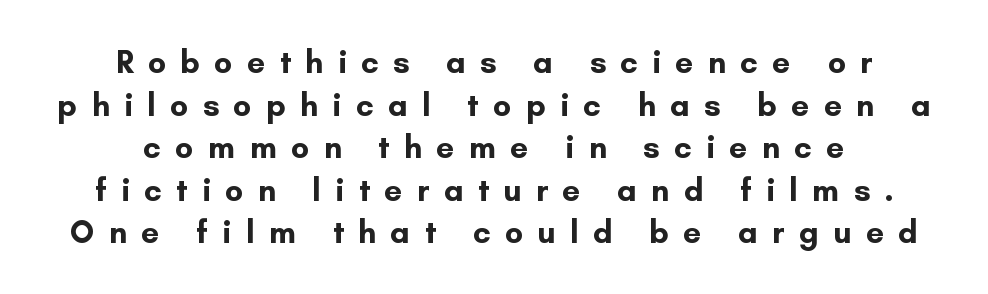
Q: Is the text bold? A: Yes.
Q: Is the text italic (slanted)? A: No, it is upright.
Q: Is the typeface a serif or a sans-serif typeface? A: Sans-serif.
Q: Is the text underlined? A: No.
Q: How is the paragraph aligned? A: Centered.
Q: Is the spacing between letters normal or unusually wide? A: Unusually wide.
Q: Is the spacing between lines tight, normal or loose? A: Normal.
Q: Width (condensed, normal, or wide)? A: Normal.
Q: Stroke contrast? A: Low.
Q: x-height? A: Small.
Q: Monospaced? A: No.
